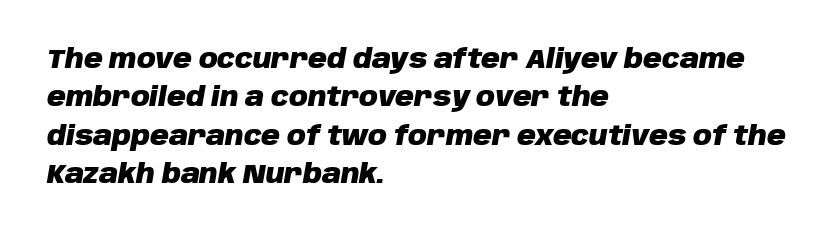
The image shows 26 px bold type, italic (leaning right); set left-aligned, normal line spacing (1.48x), normal letter spacing, not underlined.
